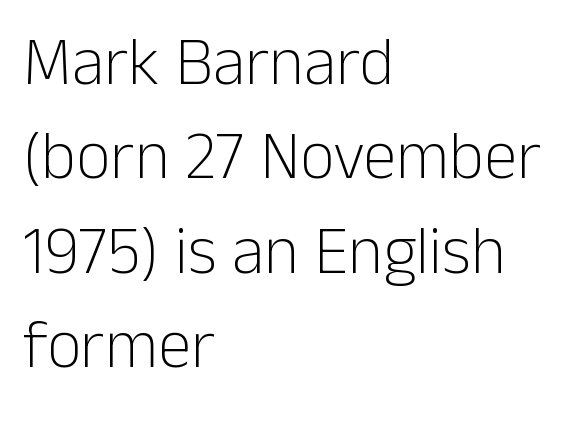
Q: Is the text bold? A: No.
Q: Is the text italic (slanted)? A: No, it is upright.
Q: Is the typeface a serif or a sans-serif typeface? A: Sans-serif.
Q: Is the text underlined? A: No.
Q: How is the paragraph aligned? A: Left-aligned.
Q: Is the spacing between letters normal or unusually wide? A: Normal.
Q: Is the spacing between lines tight, normal or loose? A: Normal.
Q: Width (condensed, normal, or wide)? A: Normal.
Q: Stroke contrast? A: Low.
Q: x-height? A: Medium.
Q: Monospaced? A: No.
